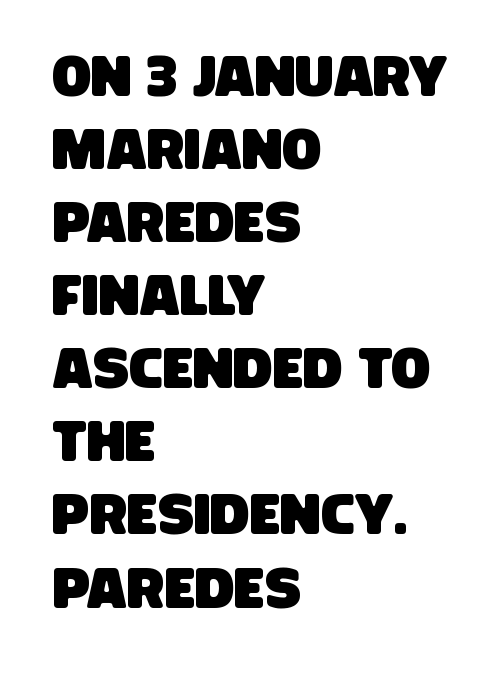
Descenders are the only things crossing below the line. Visually the block forms a straight wall on the left and a jagged coastline on the right. Students, note that the glyphs here touch the page at normal intervals. Looks like regular typesetting: each glyph gets only the width it needs.
